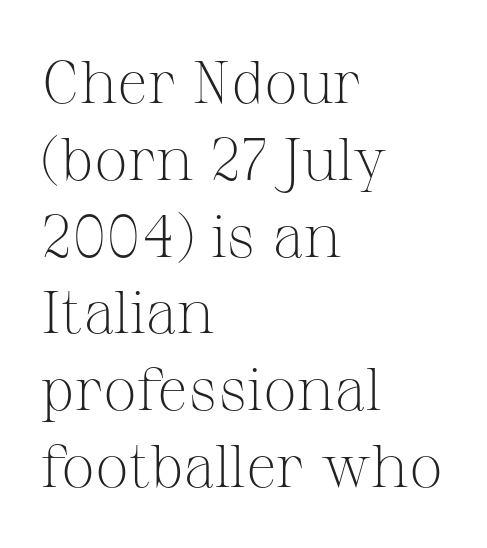
The image shows 60 px light serif type, upright; set left-aligned, normal line spacing (1.28x), normal letter spacing, not underlined; medium stroke contrast and a medium x-height.
